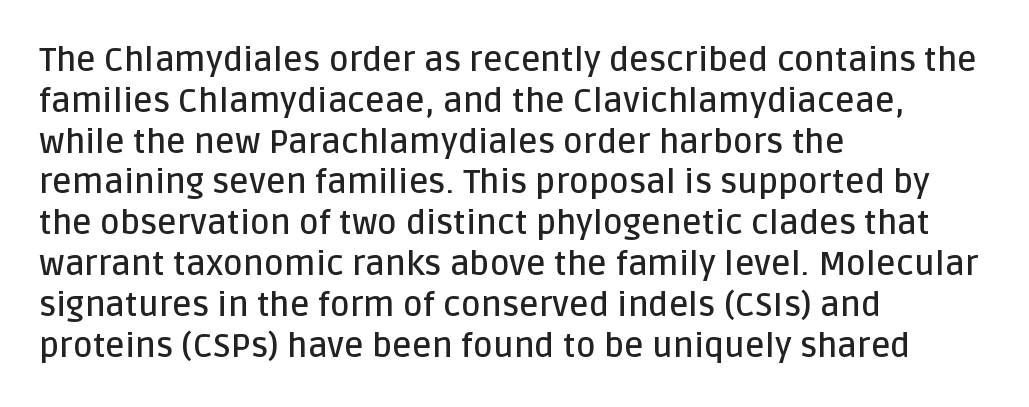
The image shows 34 px semibold sans-serif type, upright; set left-aligned, line spacing 1.2x, normal letter spacing, not underlined; low stroke contrast and a large x-height.
